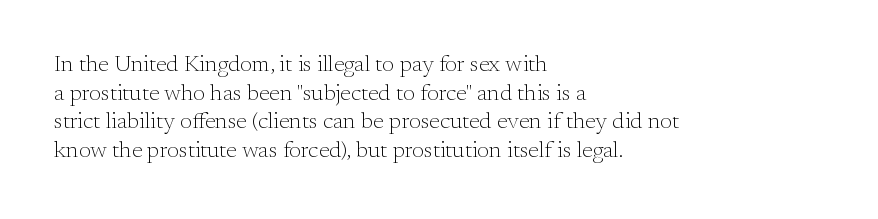
Q: Is the text bold? A: No.
Q: Is the text italic (slanted)? A: No, it is upright.
Q: Is the text underlined? A: No.
Q: How is the paragraph aligned? A: Left-aligned.
Q: Is the spacing between letters normal or unusually wide? A: Normal.
Q: Is the spacing between lines tight, normal or loose? A: Normal.
